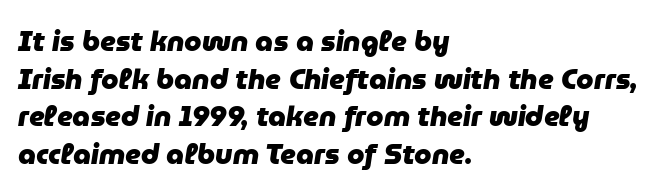
Bare-footed words on every line. Reading down the column, the eye jumps a familiar distance to each next line. Line starts are locked; line ends wander. The letters are slanted; this is an italic face. These lines keep a tight, regular rhythm from letter to letter.
